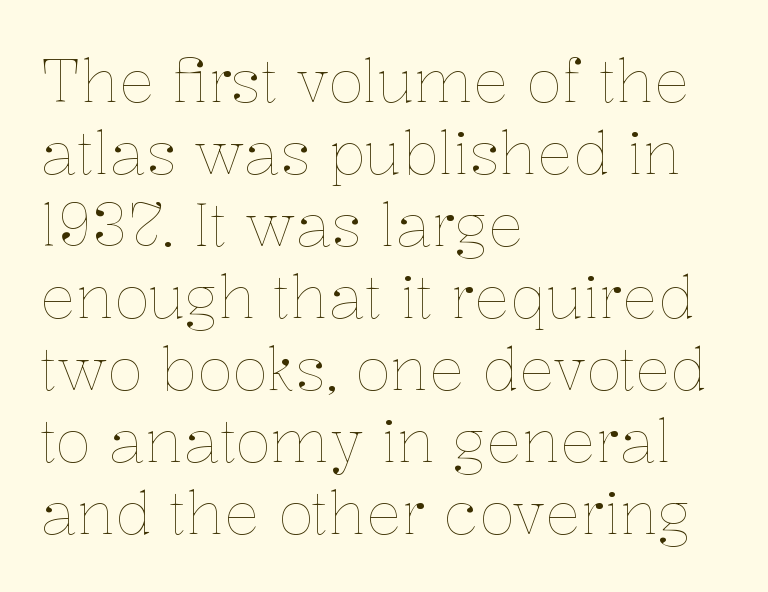
Q: Is the text bold? A: No.
Q: Is the text italic (slanted)? A: No, it is upright.
Q: Is the text underlined? A: No.
Q: How is the paragraph aligned? A: Left-aligned.
Q: Is the spacing between letters normal or unusually wide? A: Normal.
Q: Width (condensed, normal, or wide)? A: Normal.
Q: Stroke contrast? A: Low.
Q: x-height? A: Medium.
Q: Monospaced? A: No.
